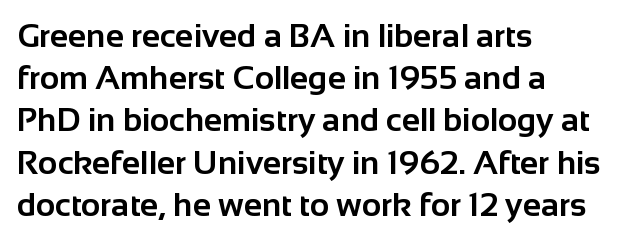
The characters look thick and weighty, a clear bold. The face used here is proportionally spaced, like ordinary book or web type. Posture: straight, roman, zero tilt. Observe the absence of serifs on each vertical stroke in this sample.
